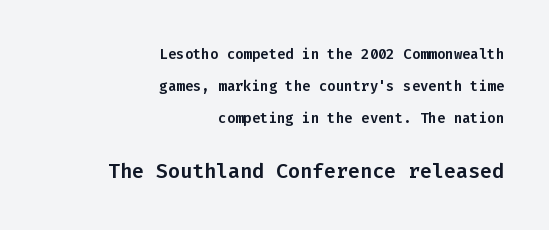
Q: Is the text italic (slanted)? A: No, it is upright.
Q: Is the text underlined? A: No.
Q: How is the paragraph aligned? A: Right-aligned.
Q: Is the spacing between letters normal or unusually wide? A: Normal.
Q: Is the spacing between lines tight, normal or loose? A: Loose.
Q: Which block of text is set in a larger size, the first (top) or the second (bottom)? A: The second (bottom) one.
